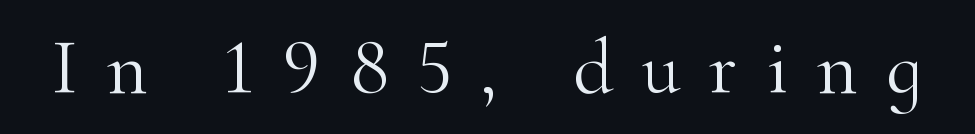
The image shows 79 px light serif type, upright; set unusually wide letter spacing (+0.36 em), not underlined; high stroke contrast and a small x-height.
